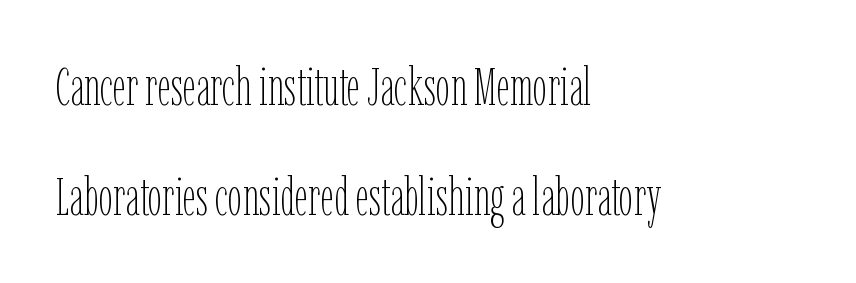
{"italic": "no", "bold": "no", "weight": "thin", "width": "condensed", "stroke_contrast": "low", "x_height": "medium", "monospaced": "no", "underline": "no", "align": "left", "line_spacing": "loose", "line_spacing_ratio": 2.11, "letter_spacing": "normal", "letter_spacing_em": 0.0, "glyph_px": 52}
